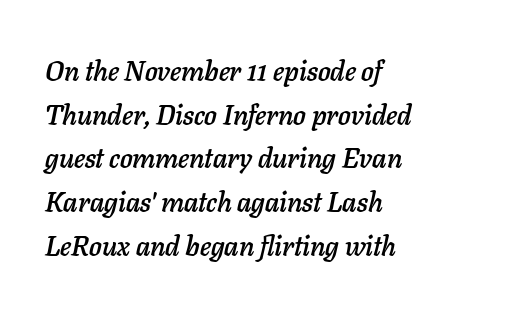
{"italic": "yes", "lean": "right", "slant_degrees": 11, "width": "normal", "stroke_contrast": "low", "x_height": "medium", "monospaced": "no", "underline": "no", "align": "left", "line_spacing": "normal", "line_spacing_ratio": 1.56, "letter_spacing": "normal", "letter_spacing_em": 0.0, "glyph_px": 28}
